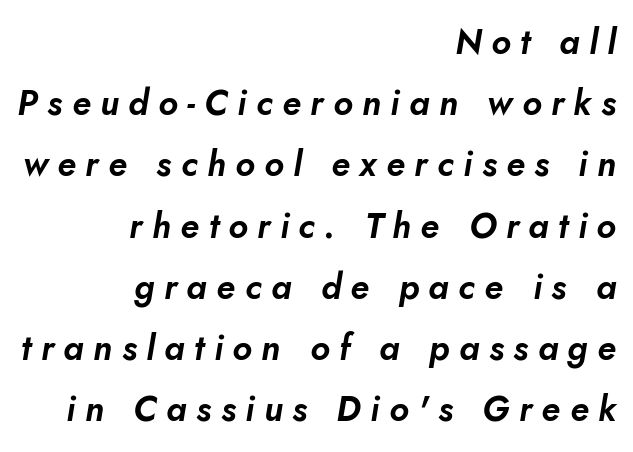
The passage is arranged like a letterhead date or caption credit — flush right. Any mark beneath the type? The region is blank. The letters are spread apart with noticeably loose tracking. The axis of the letterforms is tilted away from vertical. The passage shown is typed in a proportional face where columns would drift.
